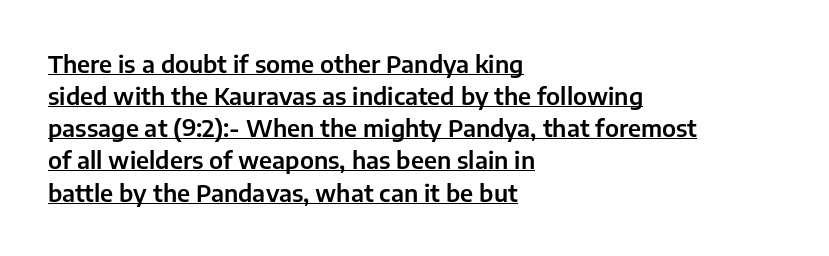
Q: Is the text italic (slanted)? A: No, it is upright.
Q: Is the text underlined? A: Yes.
Q: How is the paragraph aligned? A: Left-aligned.
Q: Is the spacing between letters normal or unusually wide? A: Normal.
Q: Is the spacing between lines tight, normal or loose? A: Normal.
